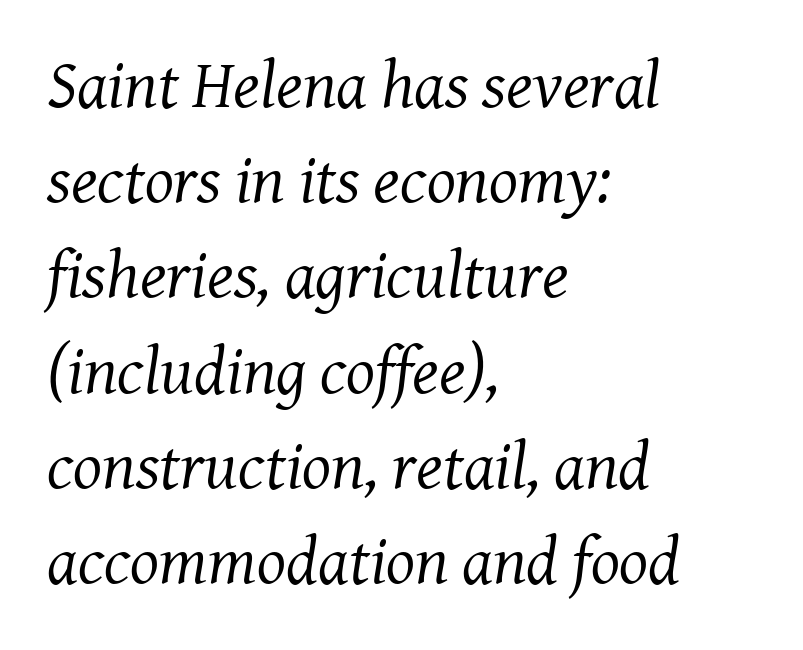
The image shows 68 px regular-weight serif type, italic (leaning right); set left-aligned, normal line spacing (1.4x), normal letter spacing, not underlined; medium stroke contrast and a medium x-height.
